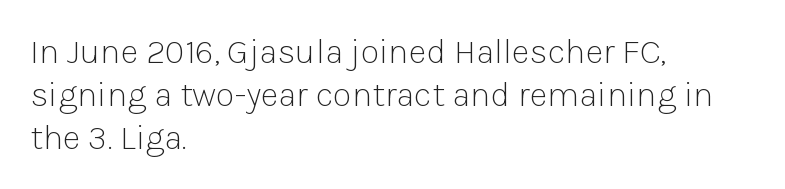
Honestly, the letter spacing is just normal — you wouldn't notice it. Rule under the text: the space is simply empty. Horizontally, the lines are justified to the leading edge only. In terms of letterform style, serifs are entirely absent. Character widths vary here, with narrow letters taking less room than wide ones. If you drew a line through each stem, it would be perfectly vertical.
